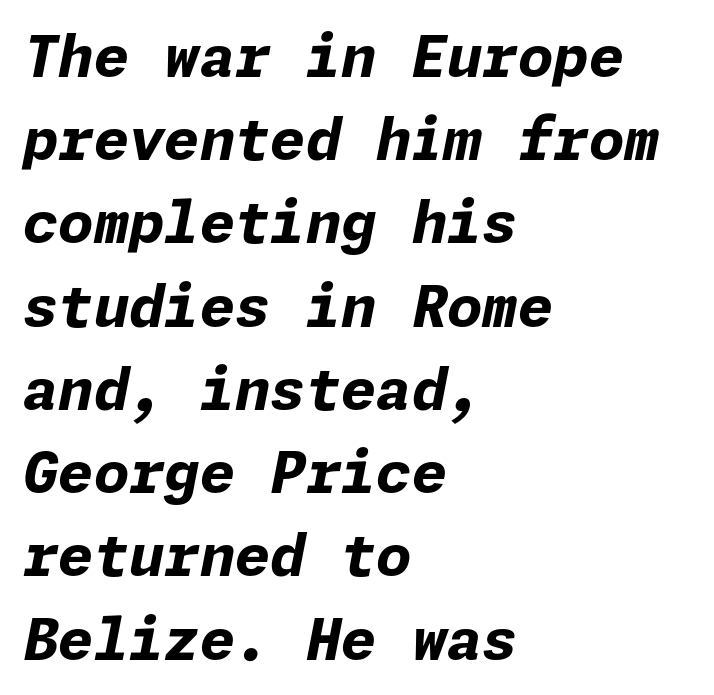
The image shows 57 px bold type, italic (leaning right); set left-aligned, normal line spacing (1.46x), normal letter spacing, not underlined; low stroke contrast and a medium x-height.
